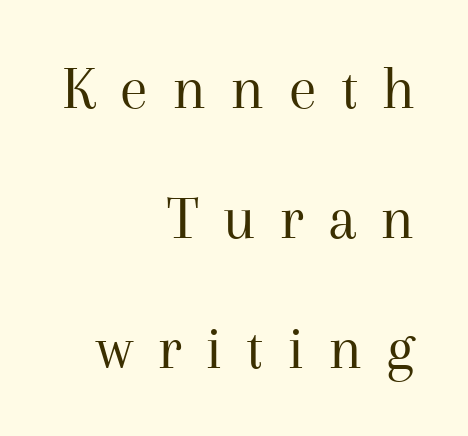
The image shows 63 px regular-weight serif type, upright; set right-aligned, loose line spacing (2.06x), unusually wide letter spacing (+0.38 em), not underlined; medium stroke contrast and a medium x-height.
